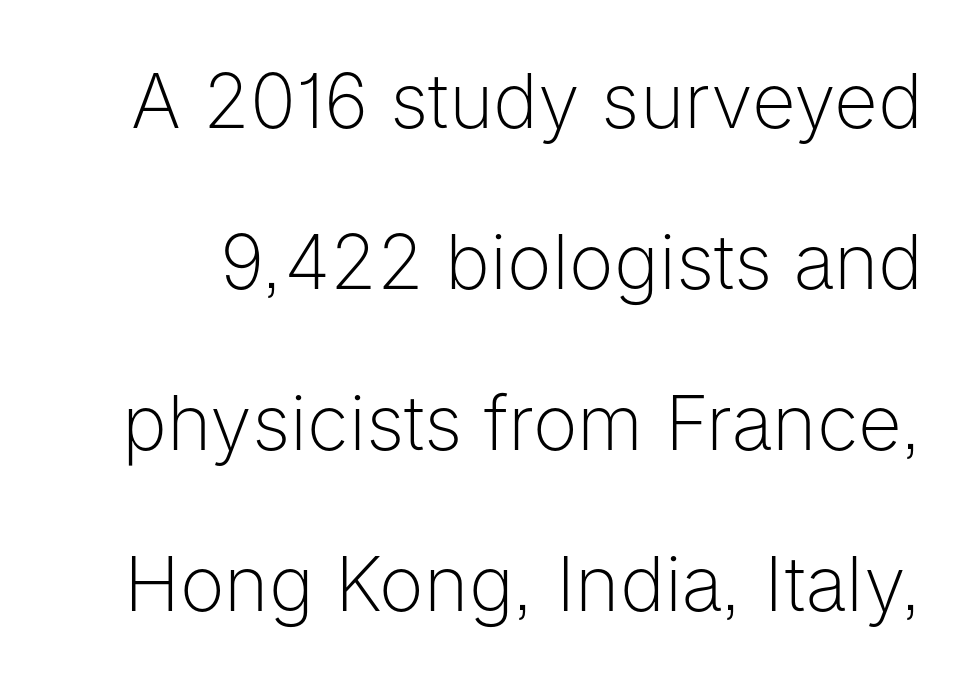
{"serif": "no", "italic": "no", "bold": "no", "weight": "light", "width": "normal", "stroke_contrast": "low", "x_height": "medium", "monospaced": "no", "underline": "no", "line_spacing": "loose", "line_spacing_ratio": 2.12, "letter_spacing": "normal", "letter_spacing_em": 0.0, "glyph_px": 76}
